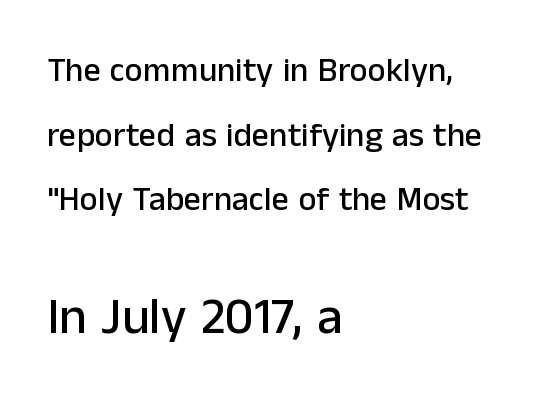
Q: Is the text italic (slanted)? A: No, it is upright.
Q: Is the typeface a serif or a sans-serif typeface? A: Sans-serif.
Q: Is the text underlined? A: No.
Q: How is the paragraph aligned? A: Left-aligned.
Q: Is the spacing between letters normal or unusually wide? A: Normal.
Q: Is the spacing between lines tight, normal or loose? A: Loose.
Q: Which block of text is set in a larger size, the first (top) or the second (bottom)? A: The second (bottom) one.
Q: Width (condensed, normal, or wide)? A: Normal.
Q: Stroke contrast? A: Low.
Q: x-height? A: Medium.
Q: Monospaced? A: No.
